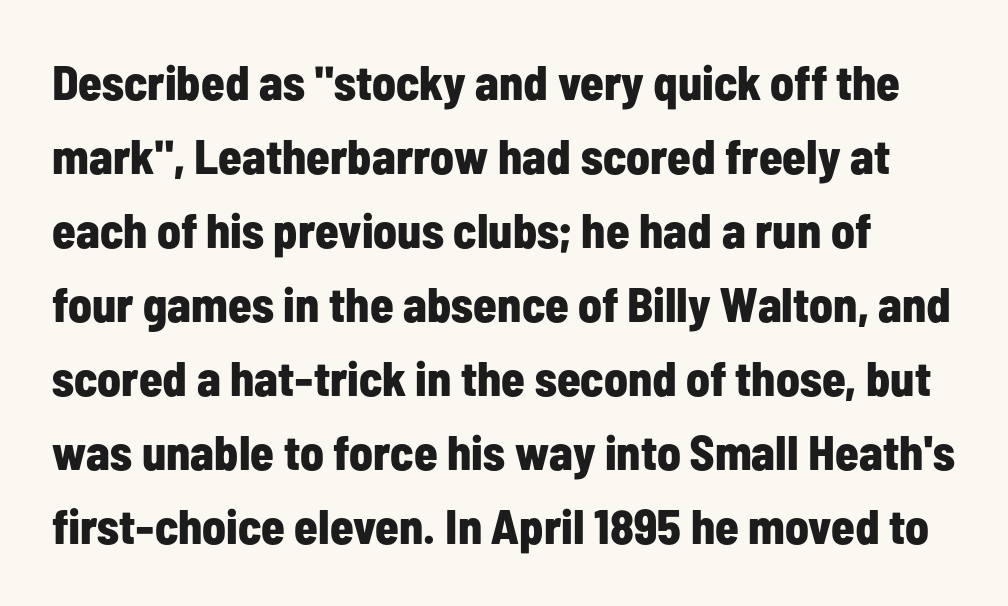
Q: Is the text bold? A: Yes.
Q: Is the text italic (slanted)? A: No, it is upright.
Q: Is the typeface a serif or a sans-serif typeface? A: Sans-serif.
Q: Is the text underlined? A: No.
Q: Is the spacing between letters normal or unusually wide? A: Normal.
Q: Is the spacing between lines tight, normal or loose? A: Normal.
Q: Width (condensed, normal, or wide)? A: Condensed.
Q: Stroke contrast? A: Low.
Q: x-height? A: Medium.
Q: Monospaced? A: No.
